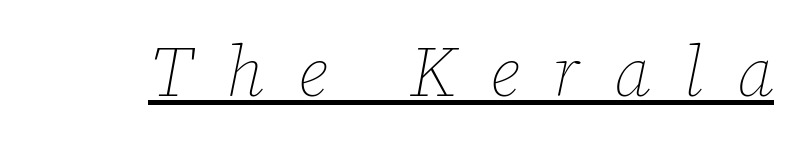
{"italic": "yes", "lean": "right", "slant_degrees": 12, "bold": "no", "weight": "thin", "width": "normal", "stroke_contrast": "low", "x_height": "medium", "monospaced": "no", "underline": "yes", "letter_spacing": "wide", "letter_spacing_em": 0.48, "glyph_px": 70}
